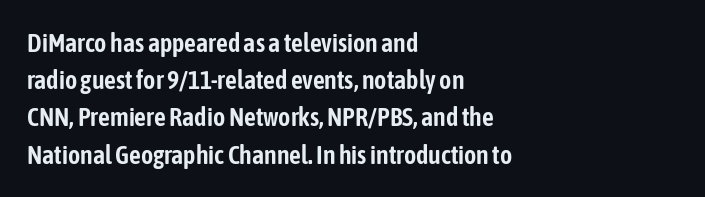
{"italic": "no", "underline": "no", "align": "left", "line_spacing": "normal", "line_spacing_ratio": 1.43, "letter_spacing": "normal", "letter_spacing_em": 0.0, "glyph_px": 26}
